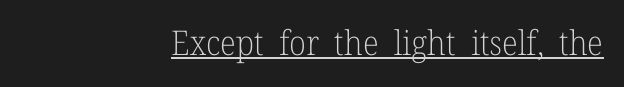
Q: Is the text bold? A: No.
Q: Is the text italic (slanted)? A: No, it is upright.
Q: Is the typeface a serif or a sans-serif typeface? A: Serif.
Q: Is the text underlined? A: Yes.
Q: How is the paragraph aligned? A: Right-aligned.
Q: Is the spacing between letters normal or unusually wide? A: Normal.
Q: Width (condensed, normal, or wide)? A: Normal.
Q: Stroke contrast? A: Low.
Q: x-height? A: Medium.
Q: Monospaced? A: No.
